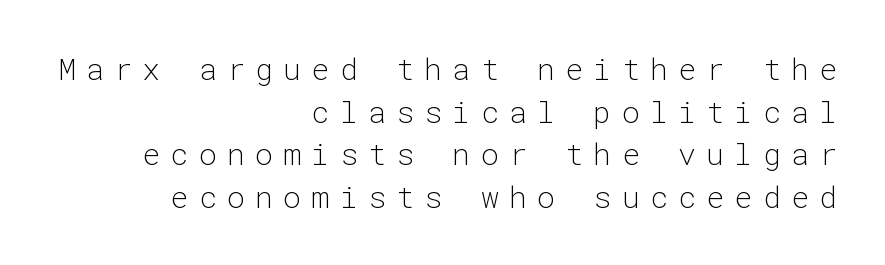
Every character sits straight up, as roman type does. Think of a typewriter: that constant character pitch is what you see here. One-word summary of the alignment: right. The characters are drawn with everyday or finer stroke widths. This rendering employs a face without finishing strokes, i.e., a sans-serif. The line texture is sparse and dotted thanks to wide tracking.
